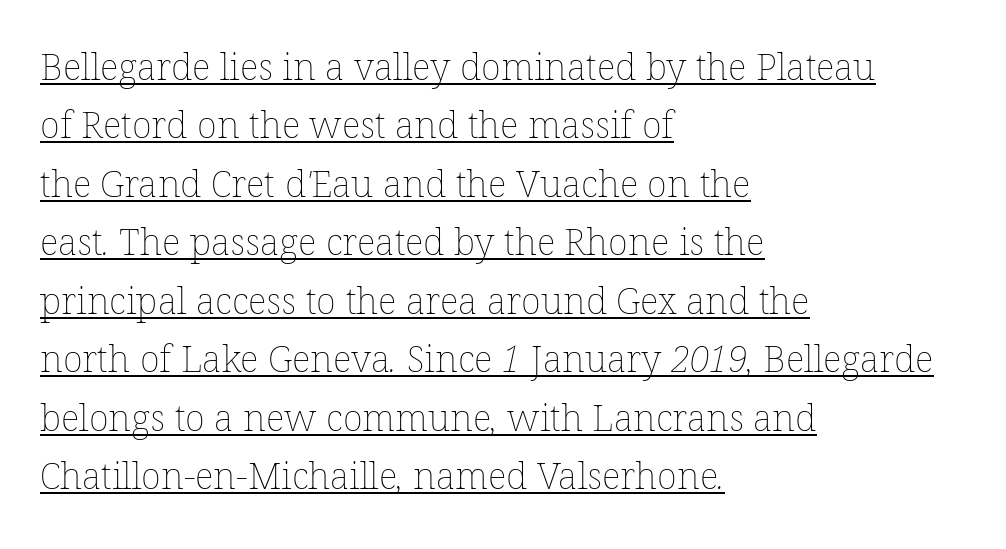
The image shows 37 px thin type; set left-aligned, normal line spacing (1.58x), normal letter spacing, underlined; low stroke contrast and a medium x-height.
